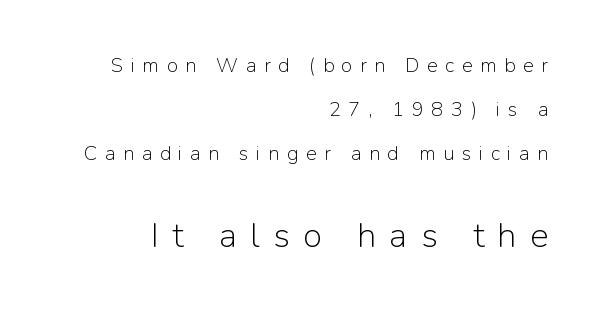
Weight: in the light-to-regular range. The lettering stays uniformly vertical, giving the passage a roman look. Size hierarchy here favors the trailing block over the leading one. The typeface chosen for these lines omits serifs. Do the characters align in a grid? No, the font is proportional. A typesetter would call this heavily tracked-out type.
